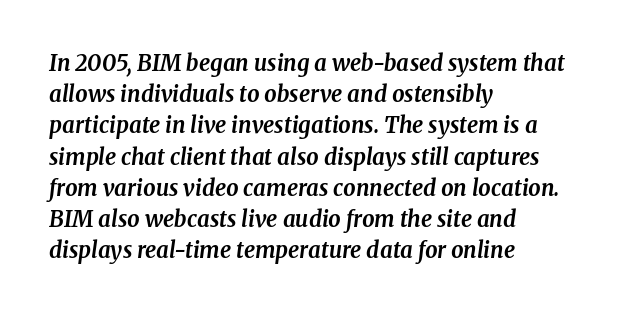
Q: Is the text bold? A: Yes.
Q: Is the text italic (slanted)? A: Yes, it leans right by about 8 degrees.
Q: Is the text underlined? A: No.
Q: How is the paragraph aligned? A: Left-aligned.
Q: Is the spacing between letters normal or unusually wide? A: Normal.
Q: Is the spacing between lines tight, normal or loose? A: Normal.
